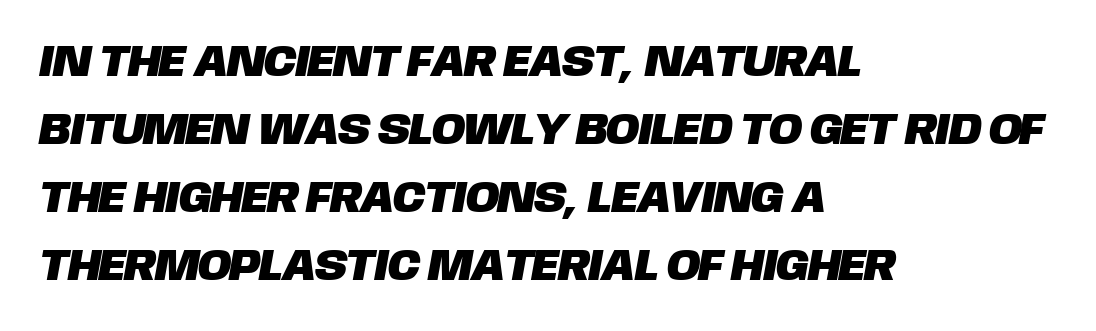
Q: Is the typeface a serif or a sans-serif typeface? A: Sans-serif.
Q: Is the text underlined? A: No.
Q: How is the paragraph aligned? A: Left-aligned.
Q: Is the spacing between letters normal or unusually wide? A: Normal.
Q: Is the spacing between lines tight, normal or loose? A: Normal.
Q: Width (condensed, normal, or wide)? A: Normal.
Q: Stroke contrast? A: Low.
Q: x-height? A: Large.
Q: Monospaced? A: No.
